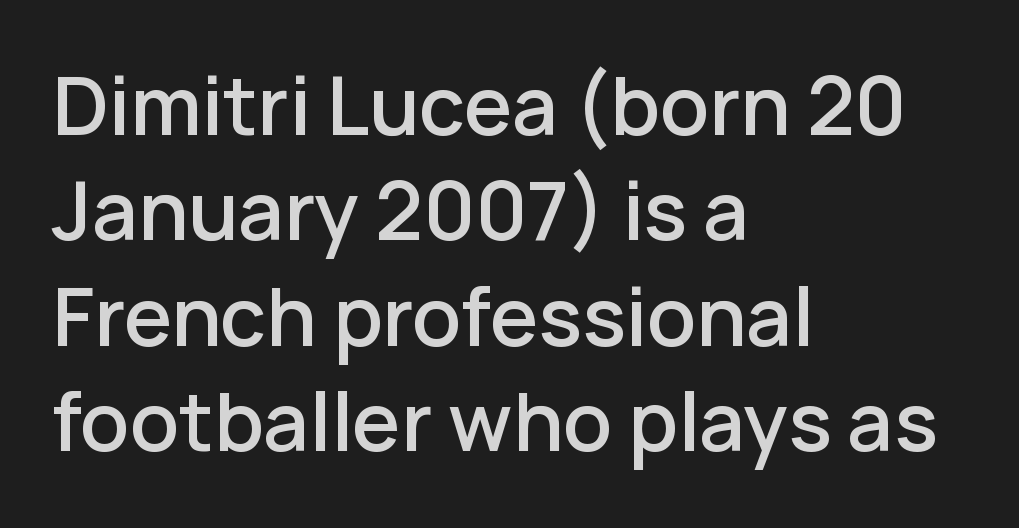
Does the leading feel generous? No, just average. Stroke terminals: plain, sans-serif. Every character sits straight up, as roman type does. Every letter is mildly thick-stroked: semibold rather than bold. Words appear dense and cohesive because spacing is normal. The string is rendered with underlining switched off.
